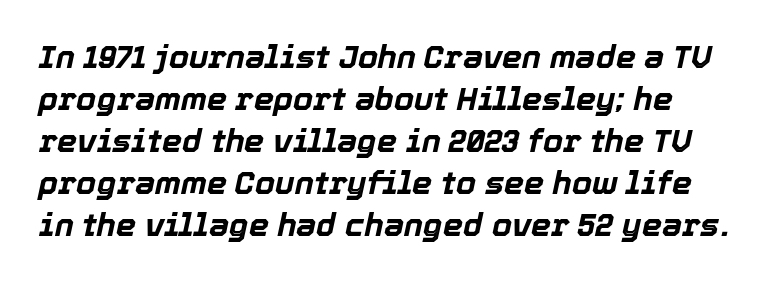
{"italic": "yes", "lean": "right", "slant_degrees": 12, "bold": "yes", "weight": "bold", "width": "normal", "x_height": "medium", "monospaced": "no", "underline": "no", "line_spacing": "normal", "line_spacing_ratio": 1.31, "letter_spacing": "normal", "letter_spacing_em": 0.0, "glyph_px": 32}
